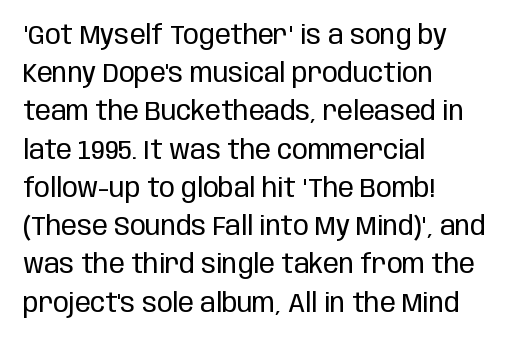
{"italic": "no", "bold": "no", "underline": "no", "align": "left", "line_spacing": "normal", "line_spacing_ratio": 1.47, "letter_spacing": "normal", "letter_spacing_em": 0.0, "glyph_px": 26}
